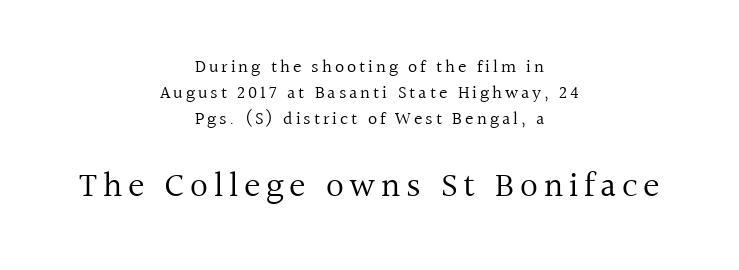
Q: Is the text bold? A: No.
Q: Is the text italic (slanted)? A: No, it is upright.
Q: Is the typeface a serif or a sans-serif typeface? A: Serif.
Q: Is the text underlined? A: No.
Q: How is the paragraph aligned? A: Centered.
Q: Is the spacing between lines tight, normal or loose? A: Normal.
Q: Which block of text is set in a larger size, the first (top) or the second (bottom)? A: The second (bottom) one.
Q: Width (condensed, normal, or wide)? A: Normal.
Q: x-height? A: Medium.
Q: Monospaced? A: No.
